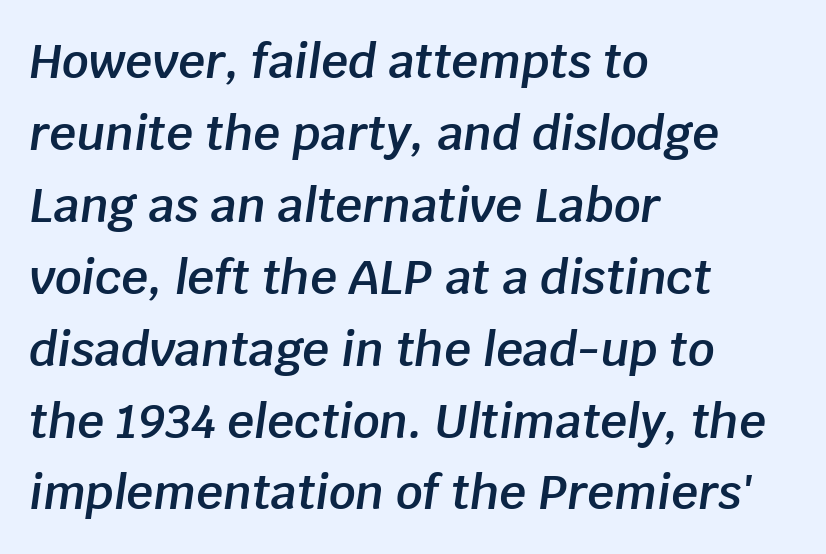
Q: Is the text bold? A: Semi-bold.
Q: Is the text italic (slanted)? A: Yes, it leans right by about 8 degrees.
Q: Is the text underlined? A: No.
Q: How is the paragraph aligned? A: Left-aligned.
Q: Is the spacing between letters normal or unusually wide? A: Normal.
Q: Is the spacing between lines tight, normal or loose? A: Normal.
Q: Width (condensed, normal, or wide)? A: Normal.
Q: Stroke contrast? A: Low.
Q: x-height? A: Large.
Q: Monospaced? A: No.
